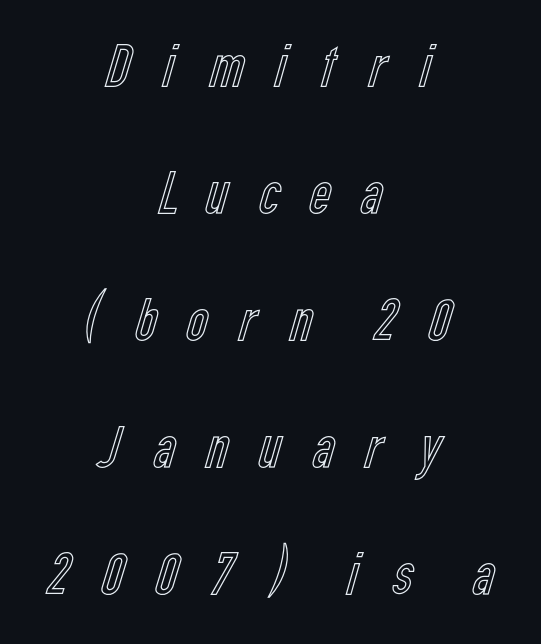
{"width": "condensed", "x_height": "medium", "monospaced": "no", "underline": "no", "align": "center", "line_spacing": "loose", "line_spacing_ratio": 2.05, "letter_spacing": "wide", "letter_spacing_em": 0.38, "glyph_px": 62}
